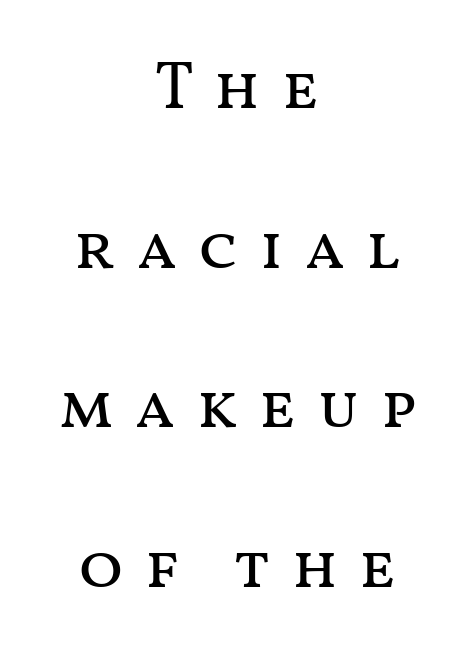
The image shows 66 px regular-weight, wide type, upright; set centered, loose line spacing (2.42x), unusually wide letter spacing (+0.3 em), not underlined; medium stroke contrast and a medium x-height.
